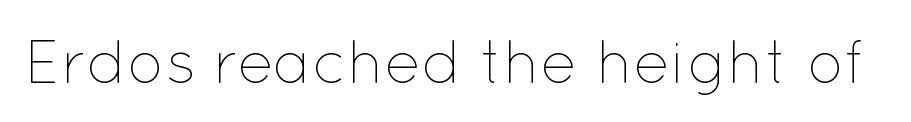
The image shows 61 px thin type, upright; set normal letter spacing, not underlined; low stroke contrast and a medium x-height.
